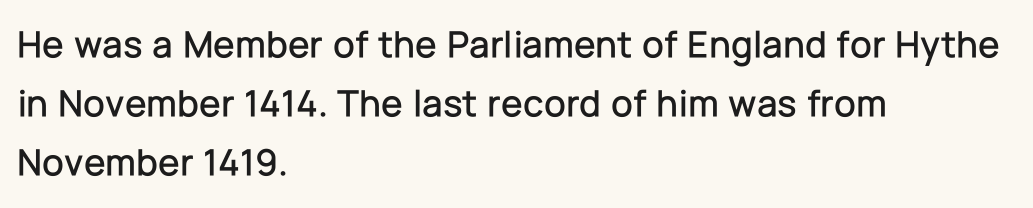
Q: Is the text italic (slanted)? A: No, it is upright.
Q: Is the typeface a serif or a sans-serif typeface? A: Sans-serif.
Q: Is the text underlined? A: No.
Q: How is the paragraph aligned? A: Left-aligned.
Q: Is the spacing between letters normal or unusually wide? A: Normal.
Q: Is the spacing between lines tight, normal or loose? A: Normal.
Q: Width (condensed, normal, or wide)? A: Normal.
Q: Stroke contrast? A: Low.
Q: x-height? A: Medium.
Q: Monospaced? A: No.
